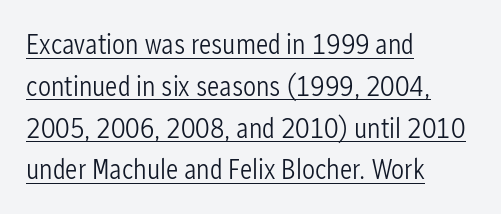
Q: Is the text bold? A: No.
Q: Is the text italic (slanted)? A: No, it is upright.
Q: Is the typeface a serif or a sans-serif typeface? A: Sans-serif.
Q: Is the text underlined? A: Yes.
Q: How is the paragraph aligned? A: Left-aligned.
Q: Is the spacing between letters normal or unusually wide? A: Normal.
Q: Is the spacing between lines tight, normal or loose? A: Normal.
Q: Width (condensed, normal, or wide)? A: Condensed.
Q: Stroke contrast? A: Low.
Q: x-height? A: Medium.
Q: Monospaced? A: No.
